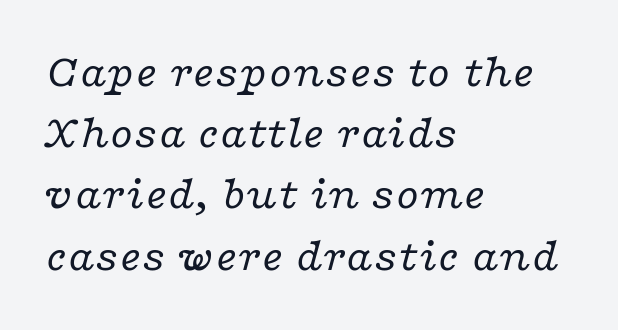
{"serif": "yes", "italic": "yes", "lean": "right", "slant_degrees": 16, "bold": "no", "weight": "regular", "width": "wide", "stroke_contrast": "low", "x_height": "medium", "monospaced": "no", "underline": "no", "align": "left", "line_spacing": "normal", "line_spacing_ratio": 1.33, "letter_spacing": "normal", "letter_spacing_em": 0.0, "glyph_px": 46}
